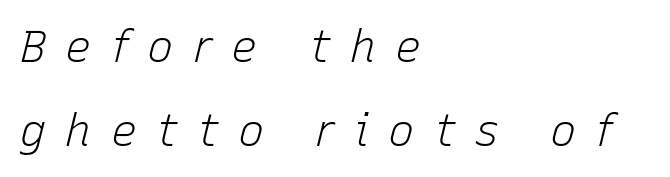
The image shows 44 px light type, italic (leaning right); set left-aligned, loose line spacing (1.9x), unusually wide letter spacing (+0.43 em), not underlined; low stroke contrast and a medium x-height.
